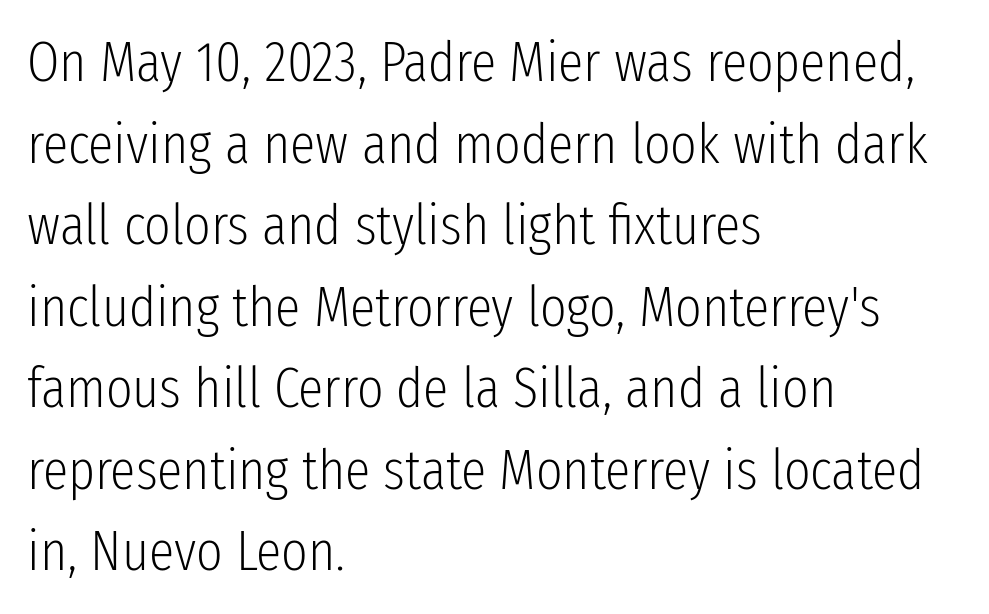
Q: Is the text bold? A: No.
Q: Is the text italic (slanted)? A: No, it is upright.
Q: Is the typeface a serif or a sans-serif typeface? A: Sans-serif.
Q: Is the text underlined? A: No.
Q: How is the paragraph aligned? A: Left-aligned.
Q: Is the spacing between letters normal or unusually wide? A: Normal.
Q: Is the spacing between lines tight, normal or loose? A: Normal.
Q: Width (condensed, normal, or wide)? A: Condensed.
Q: Stroke contrast? A: Low.
Q: x-height? A: Medium.
Q: Monospaced? A: No.
